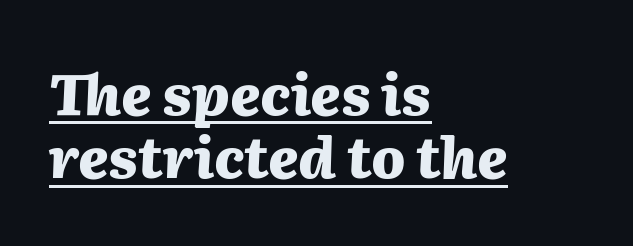
Q: Is the text bold? A: Yes.
Q: Is the text italic (slanted)? A: Yes, it leans right by about 2 degrees.
Q: Is the text underlined? A: Yes.
Q: How is the paragraph aligned? A: Left-aligned.
Q: Is the spacing between letters normal or unusually wide? A: Normal.
Q: Is the spacing between lines tight, normal or loose? A: Tight.
Q: Width (condensed, normal, or wide)? A: Normal.
Q: Stroke contrast? A: Medium.
Q: x-height? A: Medium.
Q: Monospaced? A: No.
